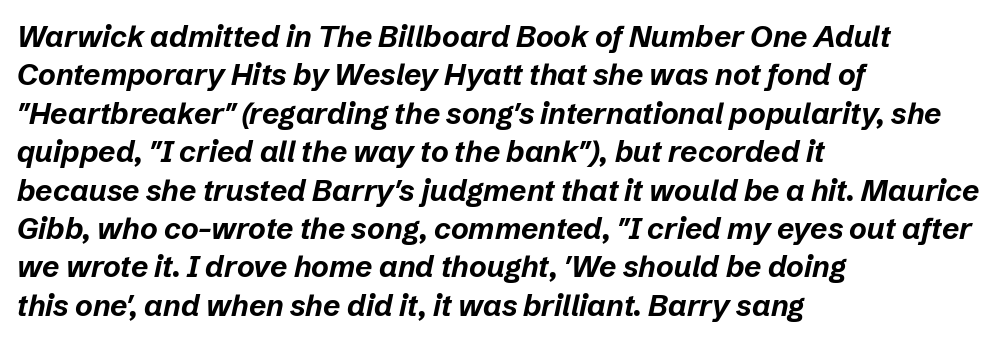
Q: Is the text bold? A: Yes.
Q: Is the text italic (slanted)? A: Yes, it leans right by about 12 degrees.
Q: Is the text underlined? A: No.
Q: How is the paragraph aligned? A: Left-aligned.
Q: Is the spacing between letters normal or unusually wide? A: Normal.
Q: Is the spacing between lines tight, normal or loose? A: Normal.
Q: Width (condensed, normal, or wide)? A: Normal.
Q: Stroke contrast? A: Low.
Q: x-height? A: Medium.
Q: Monospaced? A: No.
